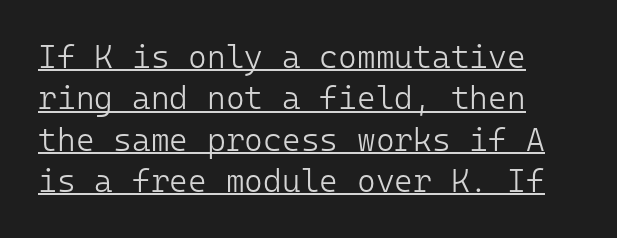
{"serif": "no", "italic": "no", "bold": "no", "weight": "light", "width": "normal", "stroke_contrast": "low", "x_height": "medium", "monospaced": "yes", "underline": "yes", "line_spacing": "normal", "line_spacing_ratio": 1.29, "letter_spacing": "normal", "letter_spacing_em": 0.0, "glyph_px": 32}
